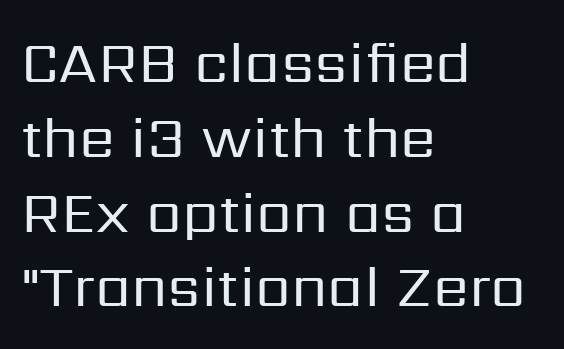
Q: Is the text bold? A: No.
Q: Is the text italic (slanted)? A: No, it is upright.
Q: Is the typeface a serif or a sans-serif typeface? A: Sans-serif.
Q: Is the text underlined? A: No.
Q: How is the paragraph aligned? A: Left-aligned.
Q: Is the spacing between letters normal or unusually wide? A: Normal.
Q: Is the spacing between lines tight, normal or loose? A: Normal.
Q: Width (condensed, normal, or wide)? A: Normal.
Q: Stroke contrast? A: Low.
Q: x-height? A: Medium.
Q: Monospaced? A: No.
